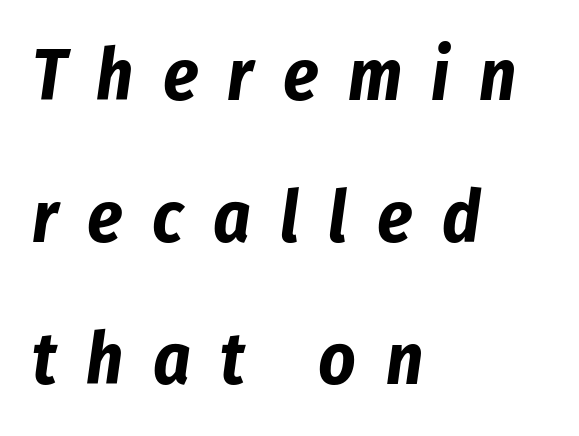
Spacing verdict: proportional, widths tailored to each character. Each new line begins a long way beneath the previous one. These lines were composed using italics. Weight check: bold — yes, fully.
